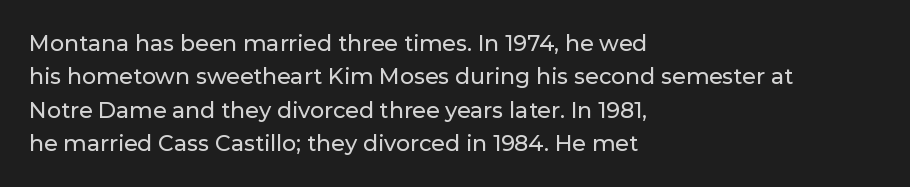
Q: Is the text italic (slanted)? A: No, it is upright.
Q: Is the text underlined? A: No.
Q: How is the paragraph aligned? A: Left-aligned.
Q: Is the spacing between letters normal or unusually wide? A: Normal.
Q: Is the spacing between lines tight, normal or loose? A: Normal.
